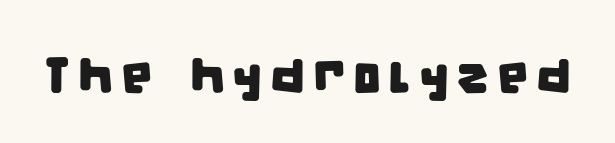
{"serif": "no", "width": "condensed", "stroke_contrast": "low", "x_height": "large", "monospaced": "no", "underline": "no", "glyph_px": 50}
